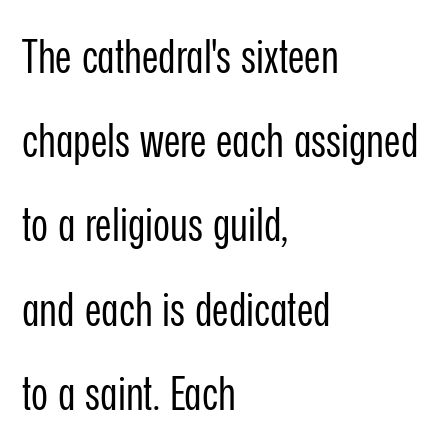
Q: Is the text bold? A: No.
Q: Is the text italic (slanted)? A: No, it is upright.
Q: Is the typeface a serif or a sans-serif typeface? A: Sans-serif.
Q: Is the text underlined? A: No.
Q: How is the paragraph aligned? A: Left-aligned.
Q: Is the spacing between letters normal or unusually wide? A: Normal.
Q: Width (condensed, normal, or wide)? A: Condensed.
Q: Stroke contrast? A: Low.
Q: x-height? A: Medium.
Q: Monospaced? A: No.
